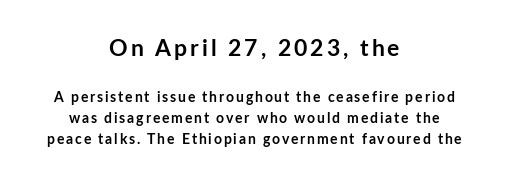
The image shows 23 px bold type, upright; set centered, normal line spacing (1.5x), not underlined; the first (top) block is 1.64x larger.
